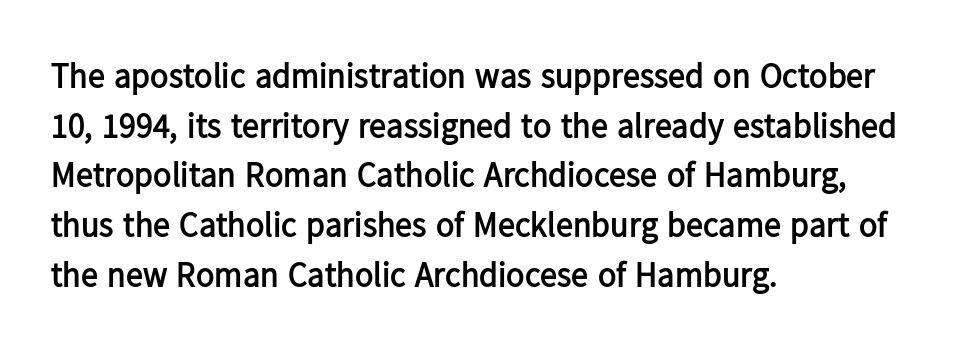
The image shows 34 px semibold sans-serif type, upright; set left-aligned, normal line spacing (1.46x), normal letter spacing, not underlined; low stroke contrast and a medium x-height.
